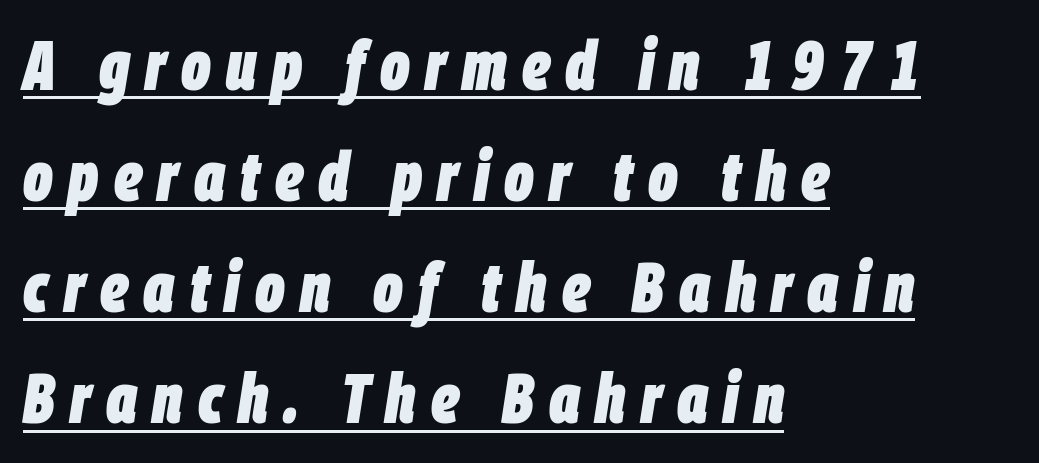
{"italic": "yes", "lean": "right", "slant_degrees": 9, "bold": "yes", "weight": "heavy", "width": "condensed", "stroke_contrast": "low", "x_height": "large", "monospaced": "no", "underline": "yes", "align": "left", "line_spacing": "normal", "line_spacing_ratio": 1.61, "letter_spacing": "wide", "letter_spacing_em": 0.22, "glyph_px": 69}
